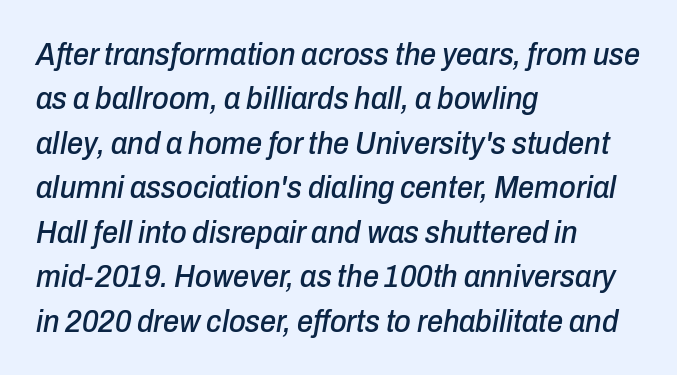
The image shows 32 px condensed type, italic (leaning right); set left-aligned, normal line spacing (1.39x), normal letter spacing, not underlined; low stroke contrast and a medium x-height.
